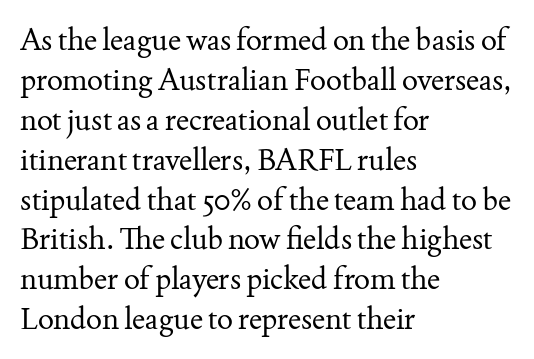
The image shows 30 px regular-weight serif type, upright; set left-aligned, normal line spacing (1.33x), normal letter spacing, not underlined; medium stroke contrast and a small x-height.
